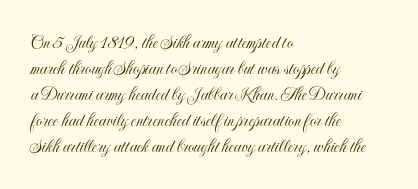
{"underline": "no", "align": "left", "line_spacing": "normal", "line_spacing_ratio": 1.3, "letter_spacing": "normal", "letter_spacing_em": 0.0, "glyph_px": 20}
